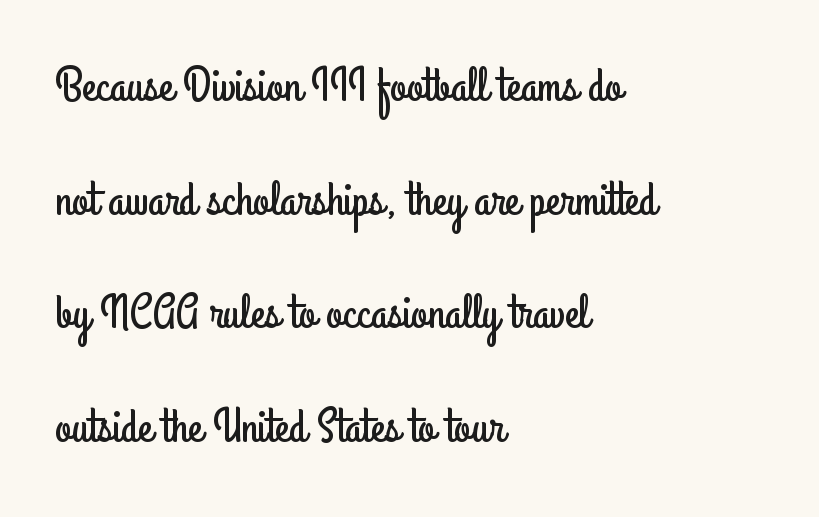
Q: Is the typeface a serif or a sans-serif typeface? A: Sans-serif.
Q: Is the text underlined? A: No.
Q: How is the paragraph aligned? A: Left-aligned.
Q: Is the spacing between letters normal or unusually wide? A: Normal.
Q: Is the spacing between lines tight, normal or loose? A: Loose.
Q: Width (condensed, normal, or wide)? A: Condensed.
Q: Stroke contrast? A: Low.
Q: x-height? A: Small.
Q: Monospaced? A: No.
